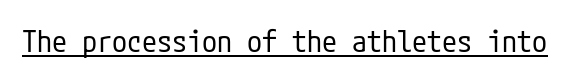
The face used here is a sans, in the tradition of grotesques and geometrics. Glance below the letters and you will spot a drawn line. Italic? Not at all — the glyphs are vertical. This sample uses plain, unmodified letter spacing. The weight would be labelled regular, book, light, or lighter still.
